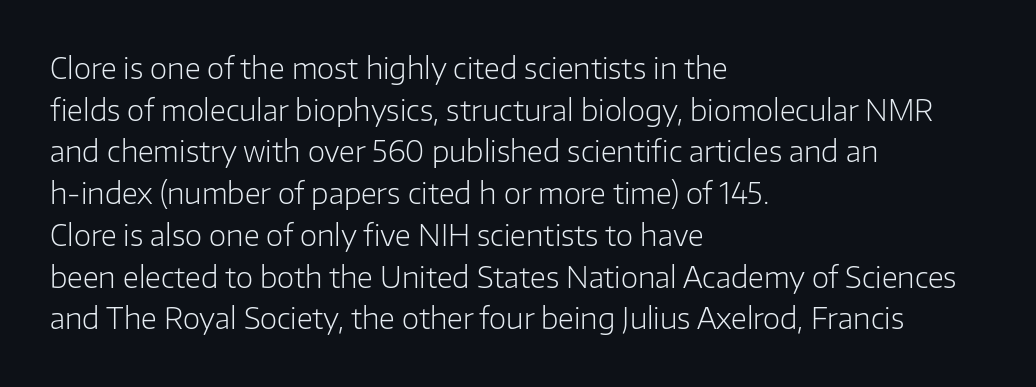
Q: Is the text bold? A: No.
Q: Is the text italic (slanted)? A: No, it is upright.
Q: Is the typeface a serif or a sans-serif typeface? A: Sans-serif.
Q: Is the text underlined? A: No.
Q: How is the paragraph aligned? A: Left-aligned.
Q: Is the spacing between letters normal or unusually wide? A: Normal.
Q: Is the spacing between lines tight, normal or loose? A: Normal.
Q: Width (condensed, normal, or wide)? A: Normal.
Q: Stroke contrast? A: Low.
Q: x-height? A: Medium.
Q: Monospaced? A: No.
